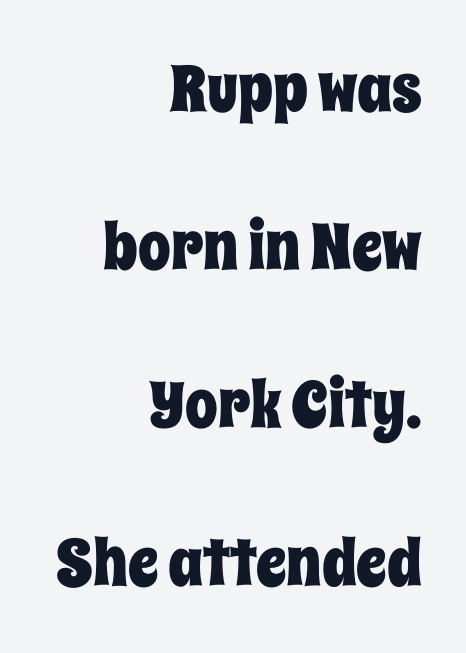
Q: Is the text italic (slanted)? A: No, it is upright.
Q: Is the text underlined? A: No.
Q: How is the paragraph aligned? A: Right-aligned.
Q: Is the spacing between letters normal or unusually wide? A: Normal.
Q: Is the spacing between lines tight, normal or loose? A: Loose.
Q: Width (condensed, normal, or wide)? A: Condensed.
Q: Stroke contrast? A: Low.
Q: x-height? A: Large.
Q: Monospaced? A: No.
